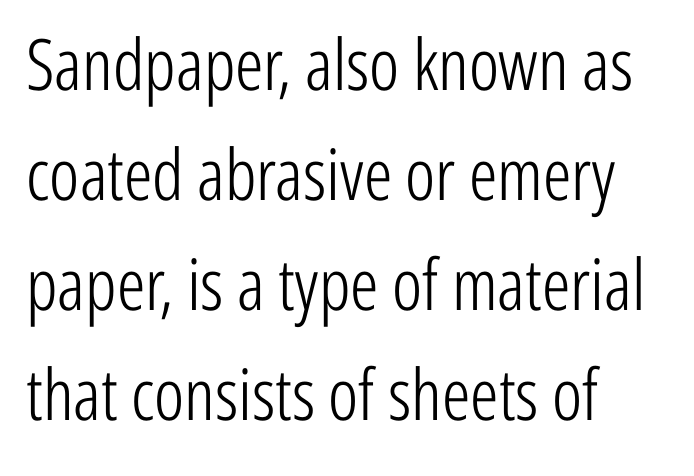
Q: Is the text bold? A: No.
Q: Is the text italic (slanted)? A: No, it is upright.
Q: Is the typeface a serif or a sans-serif typeface? A: Sans-serif.
Q: Is the text underlined? A: No.
Q: How is the paragraph aligned? A: Left-aligned.
Q: Is the spacing between letters normal or unusually wide? A: Normal.
Q: Is the spacing between lines tight, normal or loose? A: Normal.
Q: Width (condensed, normal, or wide)? A: Condensed.
Q: Stroke contrast? A: Low.
Q: x-height? A: Medium.
Q: Monospaced? A: No.
